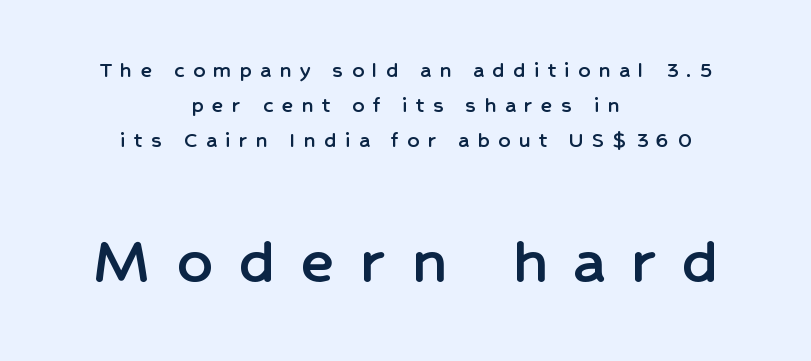
The image shows 69 px sans-serif type, upright; set centered, normal line spacing (1.53x), unusually wide letter spacing (+0.38 em), not underlined; the second (bottom) block is 3.0x larger; low stroke contrast and a medium x-height.
